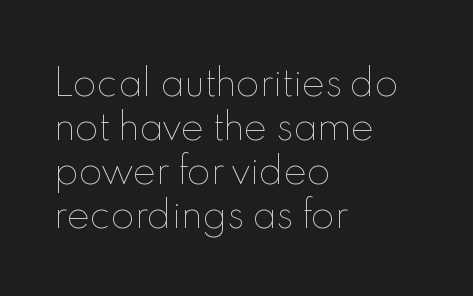
Q: Is the text bold? A: No.
Q: Is the text italic (slanted)? A: No, it is upright.
Q: Is the text underlined? A: No.
Q: How is the paragraph aligned? A: Left-aligned.
Q: Is the spacing between letters normal or unusually wide? A: Normal.
Q: Is the spacing between lines tight, normal or loose? A: Normal.
Q: Width (condensed, normal, or wide)? A: Normal.
Q: x-height? A: Small.
Q: Monospaced? A: No.
